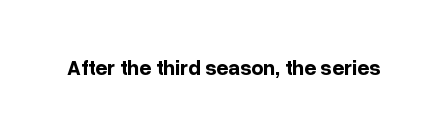
{"italic": "no", "bold": "yes", "underline": "no", "letter_spacing": "normal", "letter_spacing_em": 0.0, "glyph_px": 21}
